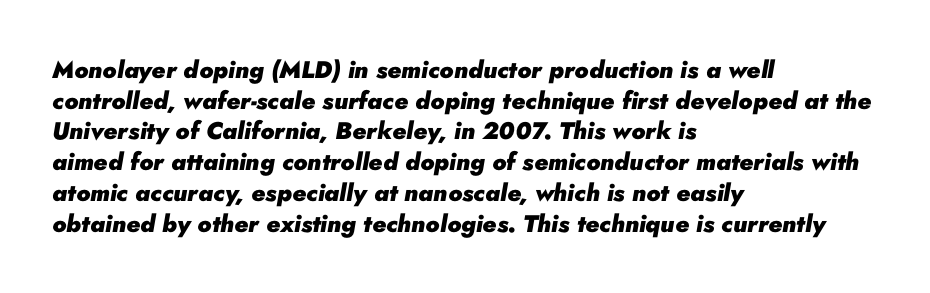
{"italic": "yes", "lean": "right", "slant_degrees": 10, "bold": "yes", "underline": "no", "align": "left", "line_spacing": "normal", "line_spacing_ratio": 1.28, "letter_spacing": "normal", "letter_spacing_em": 0.0, "glyph_px": 24}
